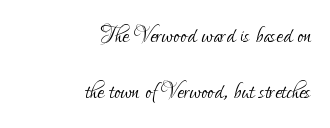
{"serif": "no", "bold": "no", "weight": "light", "width": "condensed", "stroke_contrast": "low", "x_height": "small", "monospaced": "no", "underline": "no", "align": "right", "line_spacing": "loose", "line_spacing_ratio": 1.92, "letter_spacing": "normal", "letter_spacing_em": 0.0, "glyph_px": 29}
